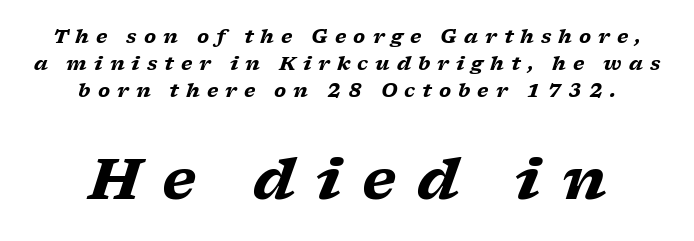
Q: Is the text bold? A: Yes.
Q: Is the text italic (slanted)? A: Yes, it leans right by about 17 degrees.
Q: Is the typeface a serif or a sans-serif typeface? A: Serif.
Q: Is the text underlined? A: No.
Q: How is the paragraph aligned? A: Centered.
Q: Is the spacing between letters normal or unusually wide? A: Unusually wide.
Q: Is the spacing between lines tight, normal or loose? A: Normal.
Q: Which block of text is set in a larger size, the first (top) or the second (bottom)? A: The second (bottom) one.
Q: Width (condensed, normal, or wide)? A: Wide.
Q: Stroke contrast? A: Low.
Q: x-height? A: Medium.
Q: Monospaced? A: No.
